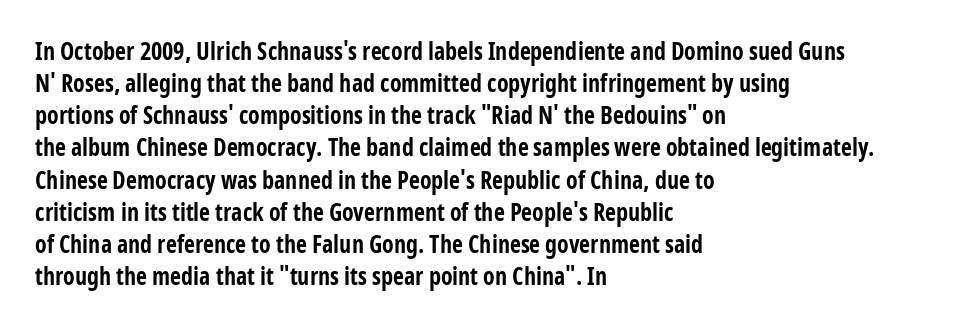
Q: Is the text bold? A: Yes.
Q: Is the text italic (slanted)? A: No, it is upright.
Q: Is the text underlined? A: No.
Q: How is the paragraph aligned? A: Left-aligned.
Q: Is the spacing between letters normal or unusually wide? A: Normal.
Q: Is the spacing between lines tight, normal or loose? A: Normal.
